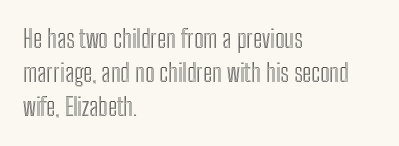
The lettering holds an erect, upright posture throughout. Nobody drew a line under any word here. This rendering uses left alignment, leaving the right contour irregular. Each new line begins a customary step beneath the previous one. Students, note that the glyphs here touch the page at normal intervals.
